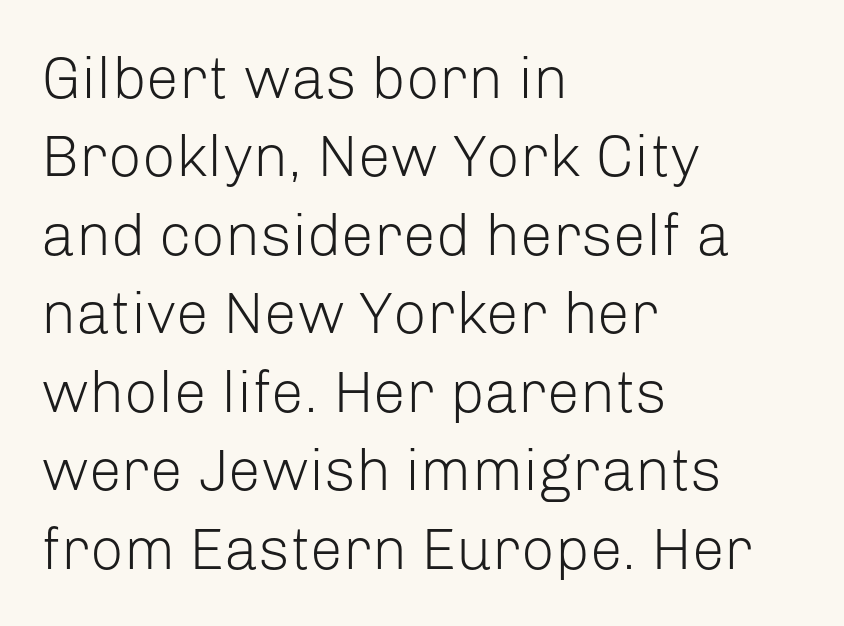
The image shows 59 px light sans-serif type, upright; set left-aligned, normal line spacing (1.33x), normal letter spacing, not underlined; low stroke contrast and a medium x-height.
